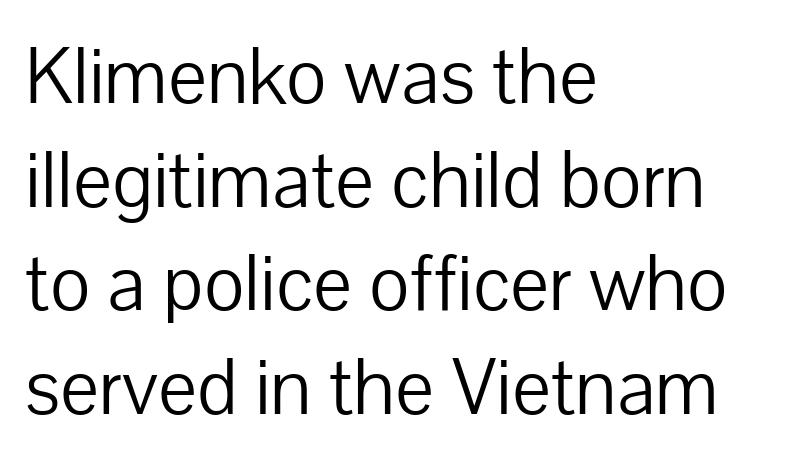
Q: Is the text bold? A: No.
Q: Is the text italic (slanted)? A: No, it is upright.
Q: Is the typeface a serif or a sans-serif typeface? A: Sans-serif.
Q: Is the text underlined? A: No.
Q: How is the paragraph aligned? A: Left-aligned.
Q: Is the spacing between letters normal or unusually wide? A: Normal.
Q: Is the spacing between lines tight, normal or loose? A: Normal.
Q: Width (condensed, normal, or wide)? A: Normal.
Q: Stroke contrast? A: Low.
Q: x-height? A: Medium.
Q: Monospaced? A: No.
